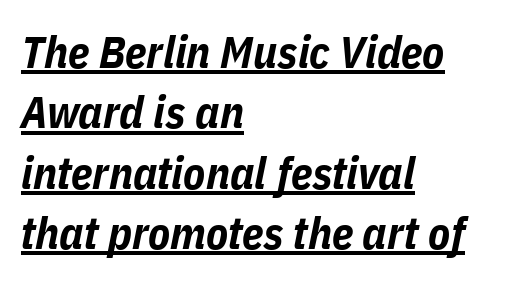
No extra tracking has been applied to these lines. You can see a thin bar hugging the bottom of the glyphs. The whole block is typeset with a tilt. Each letter keeps its own natural width here, so spacing adapts to shape.
